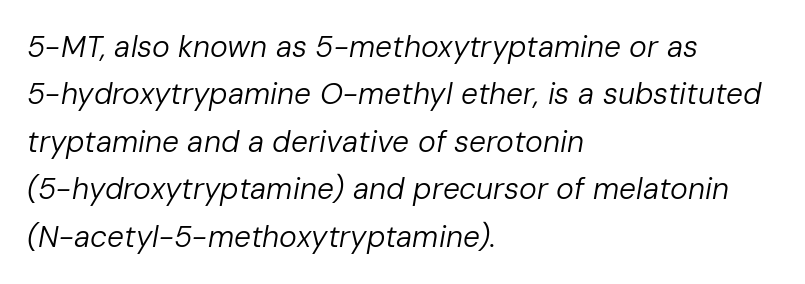
Check under the words: just untouched page. This sample uses plain, unmodified letter spacing. This rendering uses left alignment, leaving the right contour irregular. Weight: in the light-to-regular range.
